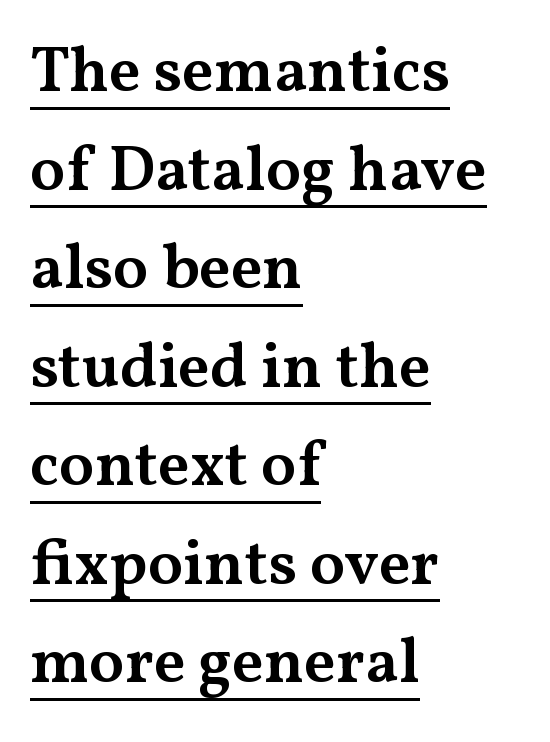
The image shows 64 px semibold, wide serif type, upright; set left-aligned, normal line spacing (1.54x), normal letter spacing, underlined; medium stroke contrast and a medium x-height.
